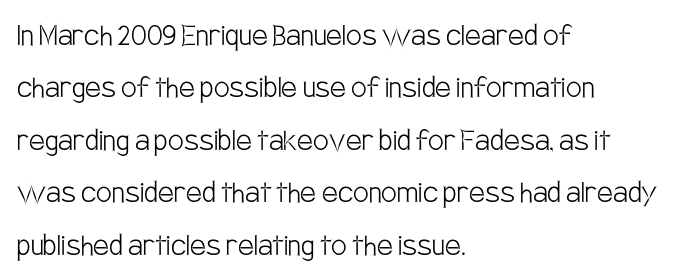
{"serif": "no", "italic": "no", "bold": "no", "weight": "light", "width": "condensed", "stroke_contrast": "low", "x_height": "large", "monospaced": "no", "underline": "no", "align": "left", "line_spacing": "normal", "line_spacing_ratio": 1.5, "letter_spacing": "normal", "letter_spacing_em": 0.0, "glyph_px": 35}
